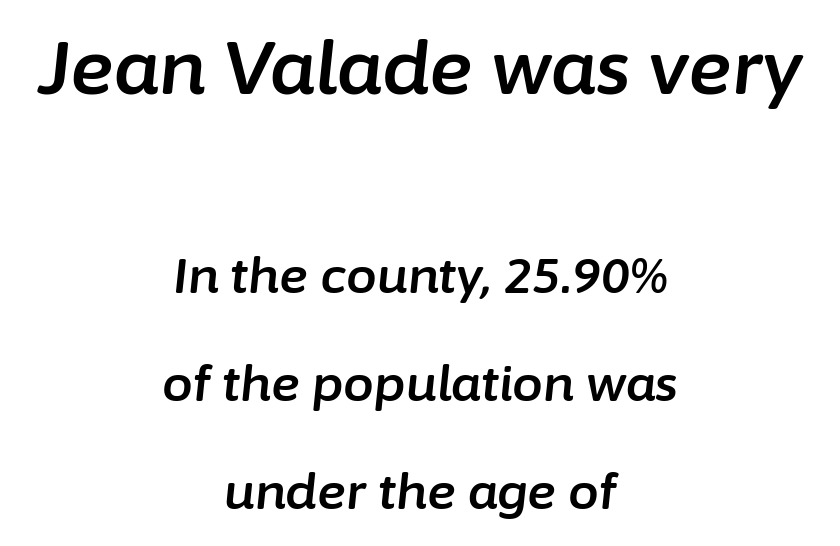
The glyphs look as if they've been sheared to an angle. Both edges are ragged and mirror each other, which tells us the setting is centered. The designer dialed line spacing up above the default. Tracking value appears to be zero — textbook default spacing.
